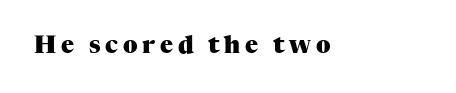
The image shows 24 px bold type, upright; set unusually wide letter spacing (+0.2 em), not underlined.
